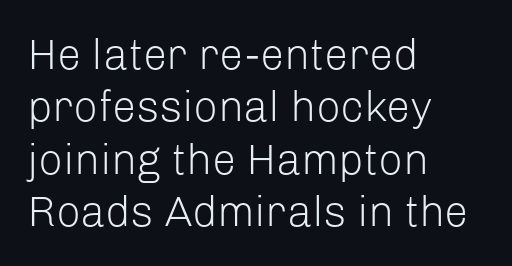
{"serif": "no", "italic": "no", "bold": "no", "weight": "light", "width": "normal", "stroke_contrast": "low", "x_height": "medium", "monospaced": "no", "underline": "no", "align": "left", "line_spacing_ratio": 1.22, "letter_spacing": "normal", "letter_spacing_em": 0.0, "glyph_px": 43}
